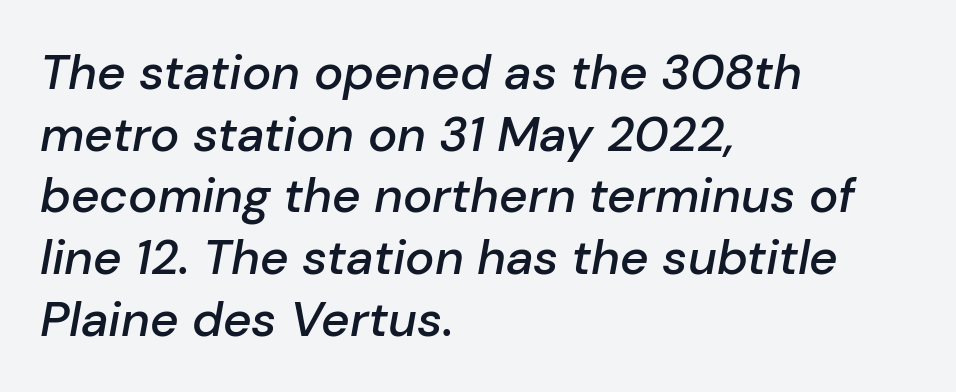
What stands out about the letter spacing? Nothing — it is the standard amount. Casual observation: everything's shoved over to the left. Summary of vertical rhythm: regular, with standard interline spacing. Note the varied advance widths — an 'i' is clearly narrower than an 'm'. Unmarked baselines from the first word to the last. The specimen reads as italic at a glance.
